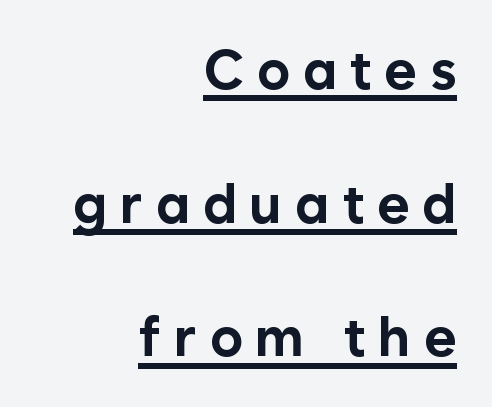
The lettering holds an erect, upright posture throughout. You could only call the tracking loose — the letters float apart. Caption: bold face, heavy strokes. Notice the wide empty band between every row — that's loose leading. Each letter's strokes conclude bluntly, with no projecting serifs.
